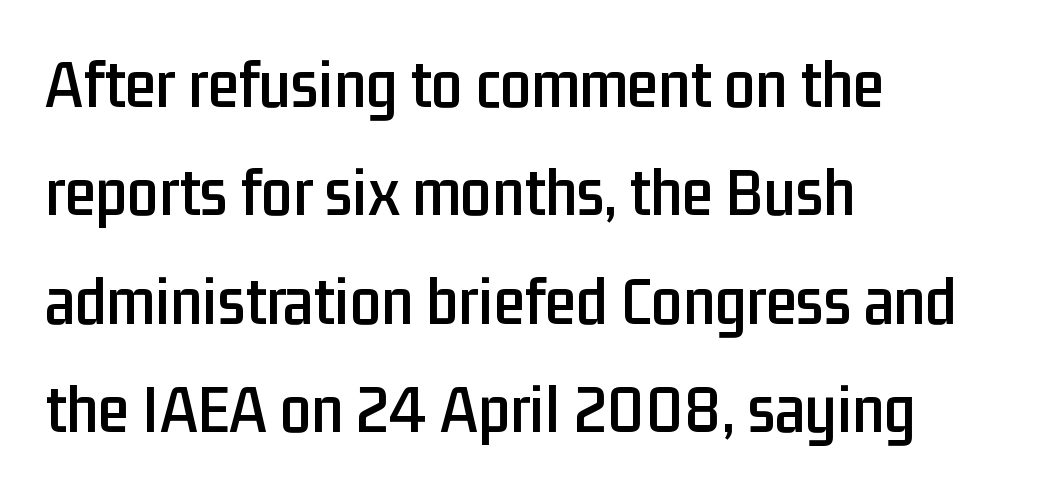
Q: Is the text italic (slanted)? A: No, it is upright.
Q: Is the typeface a serif or a sans-serif typeface? A: Sans-serif.
Q: Is the text underlined? A: No.
Q: How is the paragraph aligned? A: Left-aligned.
Q: Is the spacing between letters normal or unusually wide? A: Normal.
Q: Is the spacing between lines tight, normal or loose? A: Normal.
Q: Width (condensed, normal, or wide)? A: Condensed.
Q: Stroke contrast? A: Low.
Q: x-height? A: Medium.
Q: Monospaced? A: No.
